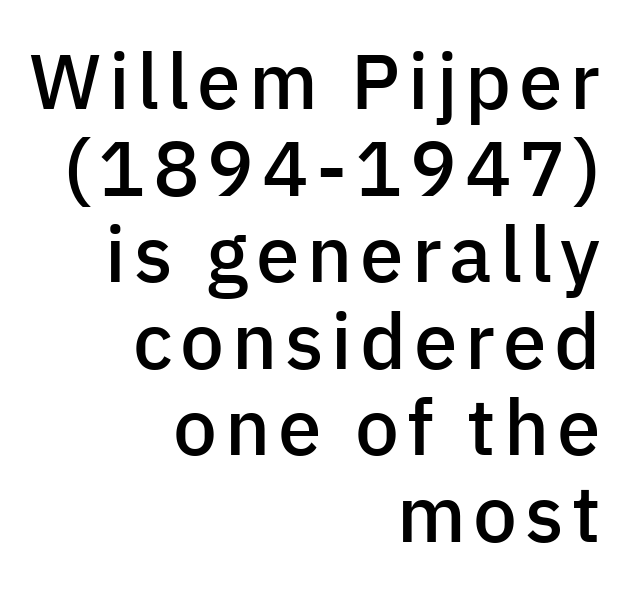
Characters remain perfectly vertical along every line. Think of a printed novel: that variable character pitch is what you see here. A sans-serif font was chosen for this passage. Horizontal bands of white between lines are thin slivers. As a designer I'd log this as weight 600, semibold.
